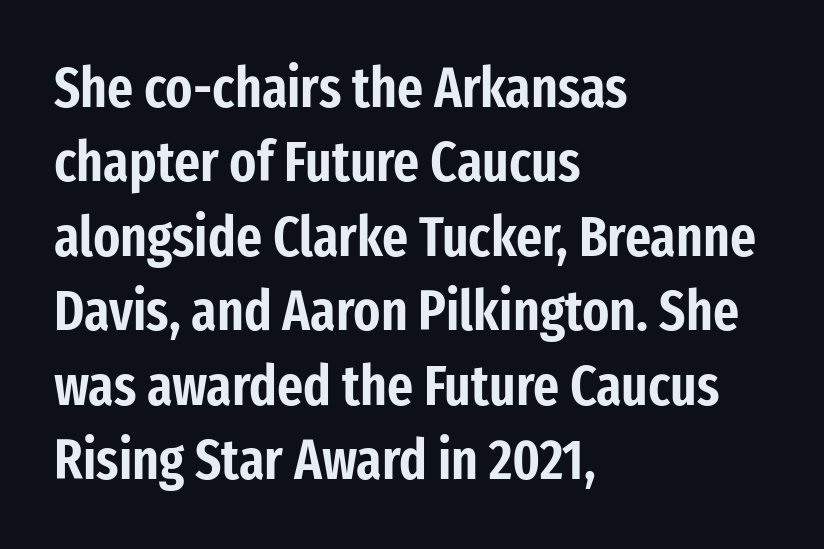
{"serif": "no", "italic": "no", "width": "condensed", "stroke_contrast": "low", "x_height": "medium", "monospaced": "no", "underline": "no", "align": "left", "line_spacing": "normal", "line_spacing_ratio": 1.33, "letter_spacing": "normal", "letter_spacing_em": 0.0, "glyph_px": 56}
